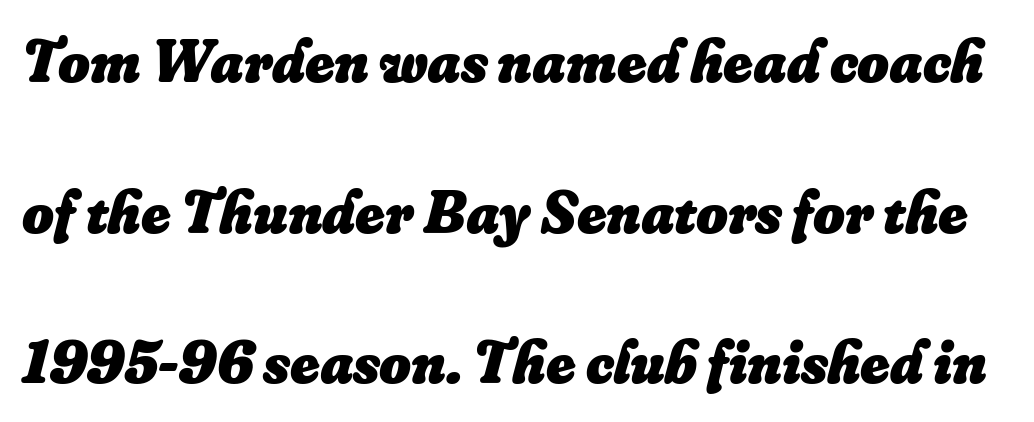
{"italic": "yes", "lean": "right", "slant_degrees": 16, "bold": "yes", "weight": "heavy", "width": "normal", "stroke_contrast": "low", "x_height": "small", "monospaced": "no", "underline": "no", "line_spacing": "loose", "line_spacing_ratio": 2.47, "letter_spacing": "normal", "letter_spacing_em": 0.0, "glyph_px": 61}
